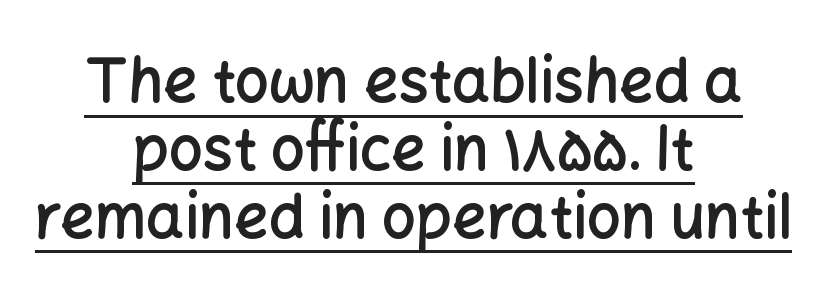
Q: Is the text bold? A: Semi-bold.
Q: Is the text italic (slanted)? A: No, it is upright.
Q: Is the typeface a serif or a sans-serif typeface? A: Sans-serif.
Q: Is the text underlined? A: Yes.
Q: How is the paragraph aligned? A: Centered.
Q: Is the spacing between letters normal or unusually wide? A: Normal.
Q: Is the spacing between lines tight, normal or loose? A: Tight.
Q: Width (condensed, normal, or wide)? A: Normal.
Q: Stroke contrast? A: Low.
Q: x-height? A: Medium.
Q: Monospaced? A: No.
